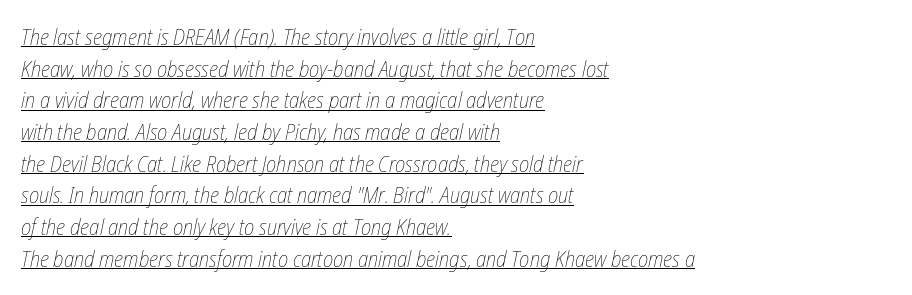
The image shows 22 px text type, italic (leaning right); set left-aligned, normal line spacing (1.44x), normal letter spacing, underlined.
